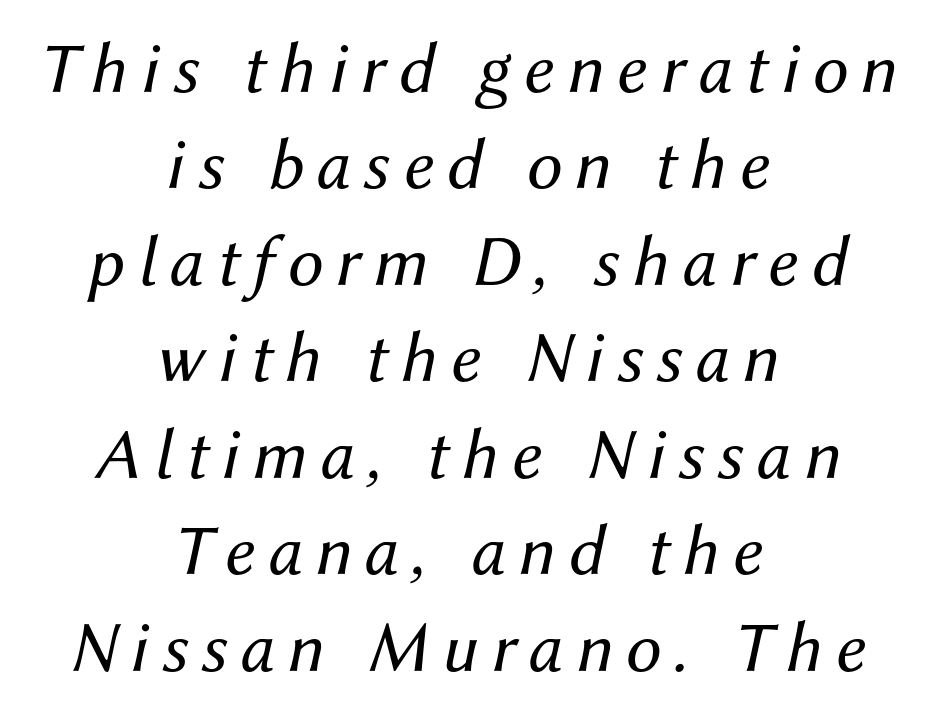
{"italic": "yes", "lean": "right", "slant_degrees": 12, "bold": "no", "weight": "regular", "width": "normal", "stroke_contrast": "medium", "x_height": "medium", "monospaced": "no", "underline": "no", "align": "center", "line_spacing": "normal", "line_spacing_ratio": 1.34, "glyph_px": 72}
